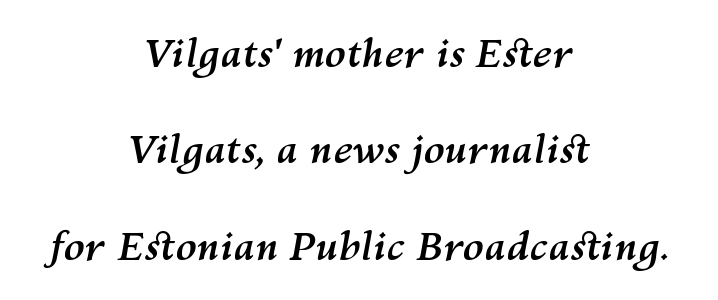
The image shows 39 px semibold type, italic (leaning right); set centered, loose line spacing (2.47x), normal letter spacing, not underlined; medium stroke contrast and a medium x-height.
